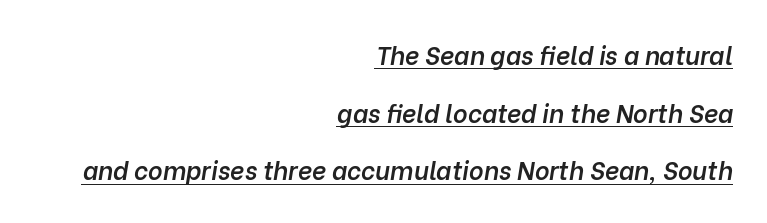
The image shows 25 px text type, italic (leaning right); set right-aligned, loose line spacing (2.31x), normal letter spacing, underlined.
